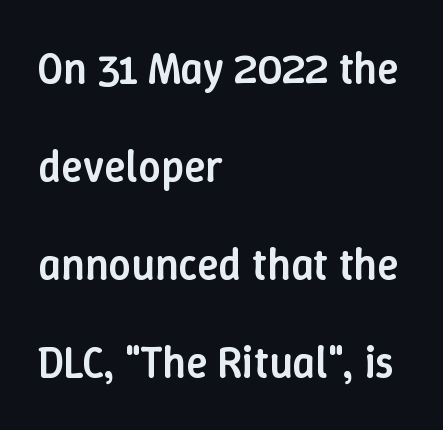
The image shows 44 px semibold type, upright; set left-aligned, loose line spacing (2.23x), normal letter spacing, not underlined; low stroke contrast and a medium x-height.
